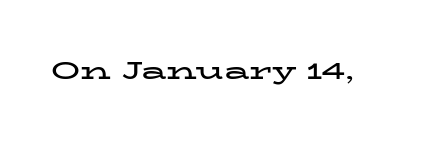
The image shows 24 px bold type, upright; set normal letter spacing, not underlined.
